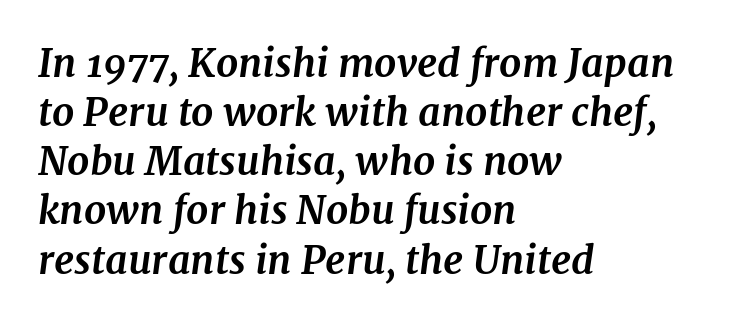
The image shows 39 px bold serif type, italic (leaning right); set left-aligned, normal line spacing (1.26x), normal letter spacing, not underlined; medium stroke contrast and a medium x-height.
